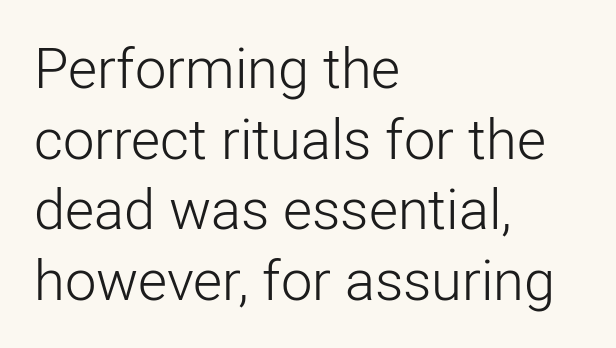
{"serif": "no", "italic": "no", "bold": "no", "weight": "light", "width": "normal", "stroke_contrast": "low", "x_height": "medium", "monospaced": "no", "underline": "no", "align": "left", "line_spacing": "normal", "line_spacing_ratio": 1.26, "letter_spacing": "normal", "letter_spacing_em": 0.0, "glyph_px": 56}
